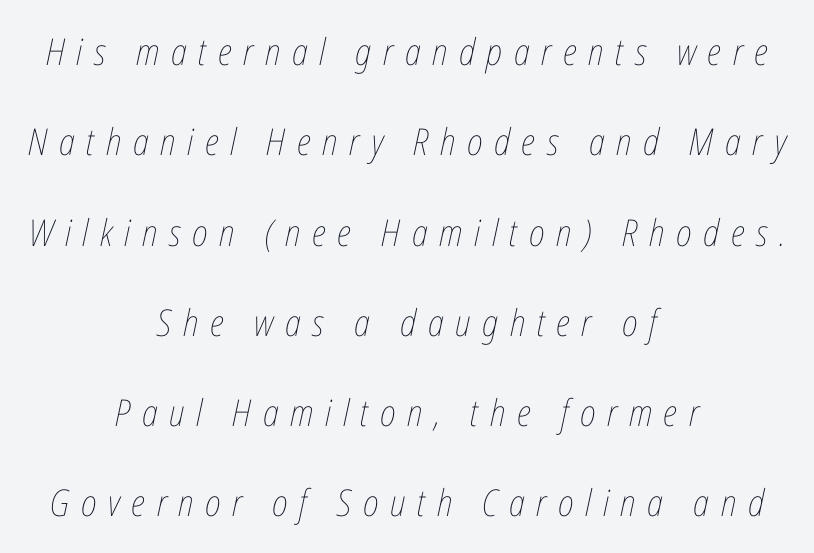
Q: Is the text bold? A: No.
Q: Is the text italic (slanted)? A: Yes, it leans right by about 12 degrees.
Q: Is the text underlined? A: No.
Q: How is the paragraph aligned? A: Centered.
Q: Is the spacing between letters normal or unusually wide? A: Unusually wide.
Q: Is the spacing between lines tight, normal or loose? A: Loose.
Q: Width (condensed, normal, or wide)? A: Condensed.
Q: Stroke contrast? A: Low.
Q: x-height? A: Medium.
Q: Monospaced? A: No.
